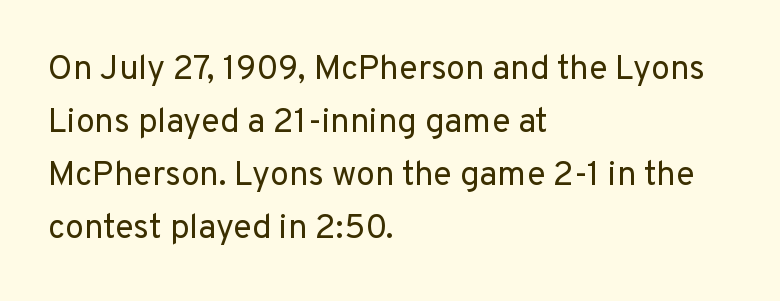
Vertical stems look standard width or narrower in stroke. Is this a sans? Yes — the strokes have no serifs. This sample uses plain, unmodified letter spacing. Horizontally, the lines are justified to the leading edge only.
